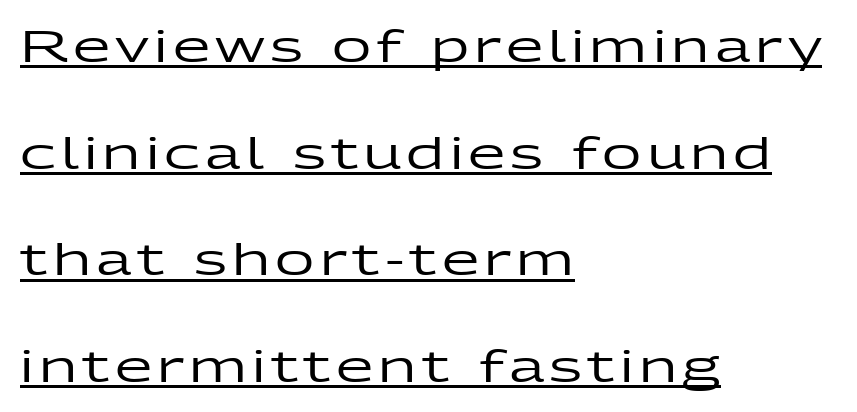
The text block is weighted toward the left margin, trailing off unevenly rightward. One glance says open: line gaps are wider than usual. Every word sits above its own underline. The lettering holds an erect, upright posture throughout. The rendering shows plain stroke endings on the letterforms — a sans-serif design. Spacing verdict: proportional, widths tailored to each character.
